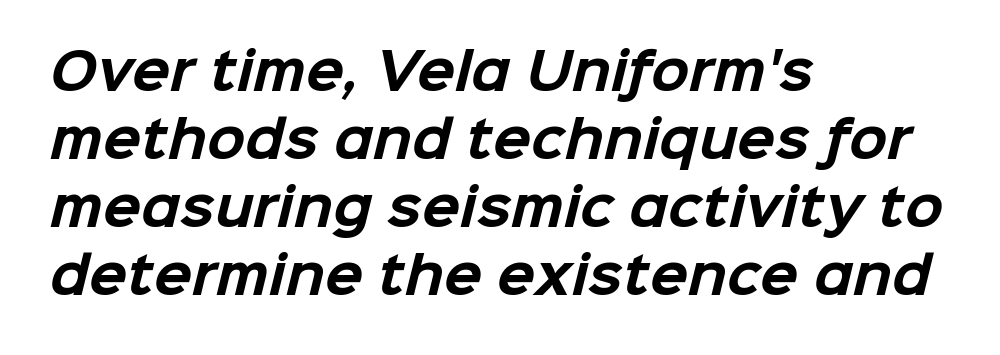
Q: Is the text bold? A: Yes.
Q: Is the typeface a serif or a sans-serif typeface? A: Sans-serif.
Q: Is the text underlined? A: No.
Q: How is the paragraph aligned? A: Left-aligned.
Q: Is the spacing between letters normal or unusually wide? A: Normal.
Q: Is the spacing between lines tight, normal or loose? A: Normal.
Q: Width (condensed, normal, or wide)? A: Normal.
Q: Stroke contrast? A: Low.
Q: x-height? A: Medium.
Q: Monospaced? A: No.
